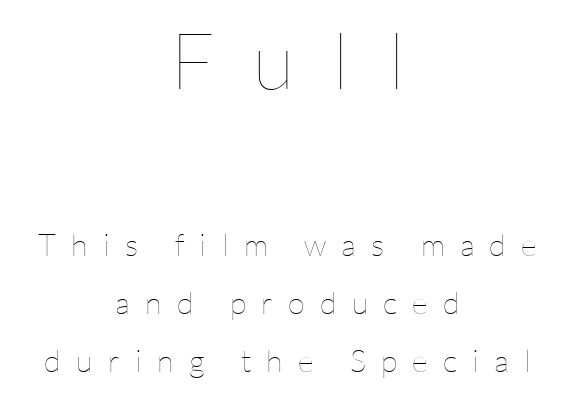
Q: Is the text bold? A: No.
Q: Is the text italic (slanted)? A: No, it is upright.
Q: Is the text underlined? A: No.
Q: How is the paragraph aligned? A: Centered.
Q: Is the spacing between letters normal or unusually wide? A: Unusually wide.
Q: Which block of text is set in a larger size, the first (top) or the second (bottom)? A: The first (top) one.
Q: Width (condensed, normal, or wide)? A: Normal.
Q: Stroke contrast? A: Low.
Q: x-height? A: Medium.
Q: Monospaced? A: No.
